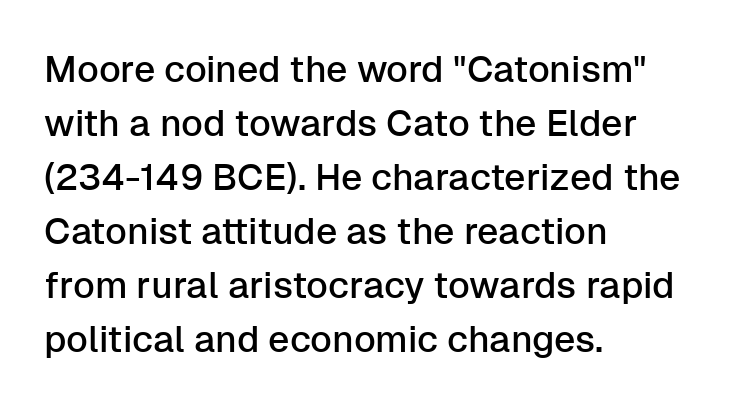
The image shows 37 px sans-serif type, upright; set left-aligned, normal line spacing (1.46x), normal letter spacing, not underlined; low stroke contrast and a medium x-height.
